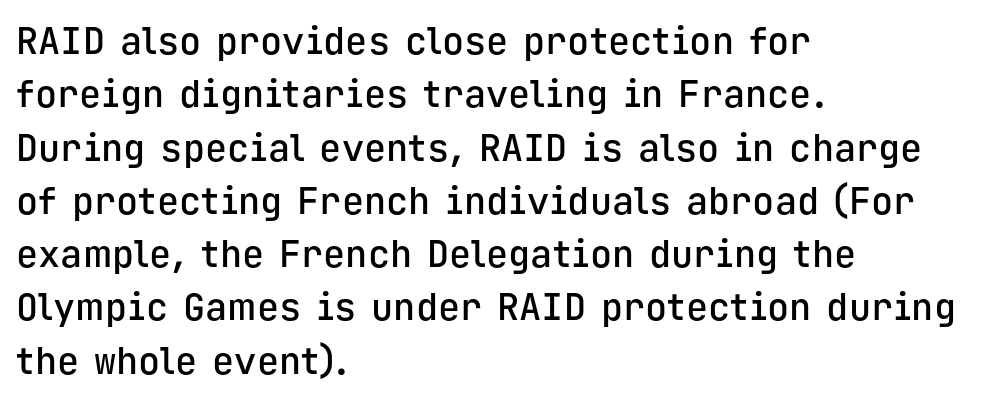
Q: Is the text bold? A: Semi-bold.
Q: Is the text italic (slanted)? A: No, it is upright.
Q: Is the typeface a serif or a sans-serif typeface? A: Sans-serif.
Q: Is the text underlined? A: No.
Q: How is the paragraph aligned? A: Left-aligned.
Q: Is the spacing between letters normal or unusually wide? A: Normal.
Q: Is the spacing between lines tight, normal or loose? A: Normal.
Q: Width (condensed, normal, or wide)? A: Normal.
Q: Stroke contrast? A: Low.
Q: x-height? A: Medium.
Q: Monospaced? A: Yes.
